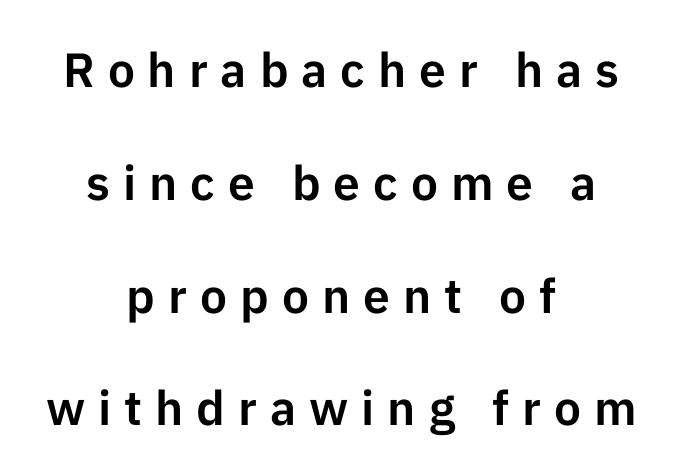
The passage shown is not underscored anywhere. Short and long lines alike share a common midpoint. Here the designer chose a conventional face with non-uniform glyph widths. This is the regular roman posture of the typeface.
